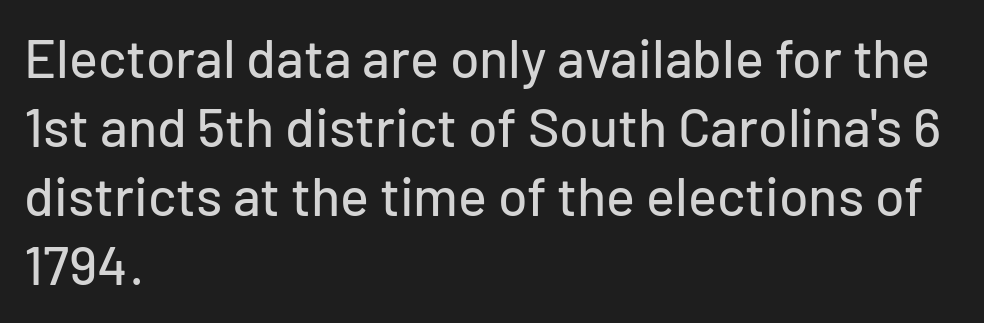
The image shows 54 px sans-serif type, upright; set left-aligned, normal line spacing (1.28x), normal letter spacing, not underlined; low stroke contrast and a medium x-height.
